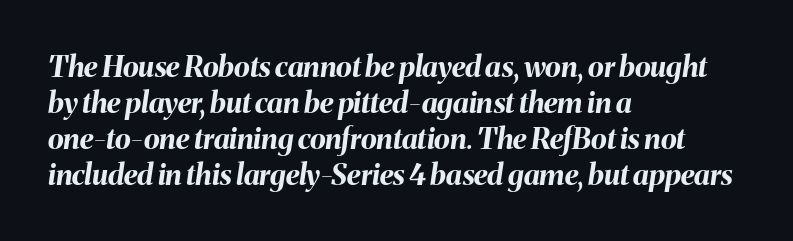
{"italic": "yes", "lean": "right", "slant_degrees": 8, "bold": "yes", "weight": "bold", "width": "normal", "stroke_contrast": "medium", "x_height": "medium", "monospaced": "no", "underline": "no", "align": "left", "line_spacing_ratio": 1.24, "letter_spacing": "normal", "letter_spacing_em": 0.0, "glyph_px": 29}
